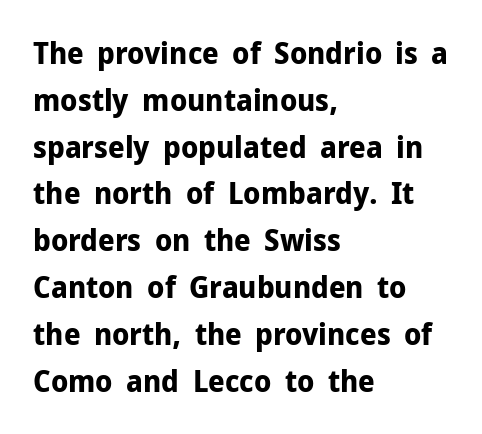
Q: Is the text bold? A: Yes.
Q: Is the text italic (slanted)? A: No, it is upright.
Q: Is the typeface a serif or a sans-serif typeface? A: Sans-serif.
Q: Is the text underlined? A: No.
Q: How is the paragraph aligned? A: Left-aligned.
Q: Is the spacing between letters normal or unusually wide? A: Normal.
Q: Is the spacing between lines tight, normal or loose? A: Normal.
Q: Width (condensed, normal, or wide)? A: Normal.
Q: Stroke contrast? A: Low.
Q: x-height? A: Medium.
Q: Monospaced? A: No.
